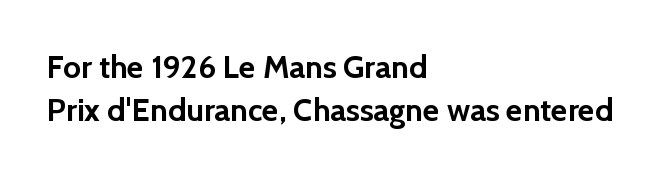
{"serif": "no", "italic": "no", "bold": "yes", "weight": "semibold", "width": "normal", "x_height": "medium", "monospaced": "no", "underline": "no", "align": "left", "line_spacing": "normal", "line_spacing_ratio": 1.35, "letter_spacing": "normal", "letter_spacing_em": 0.0, "glyph_px": 32}
